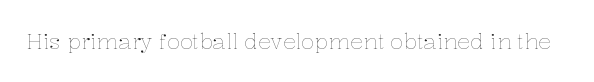
The image shows 22 px text type, upright; set normal letter spacing, not underlined.
